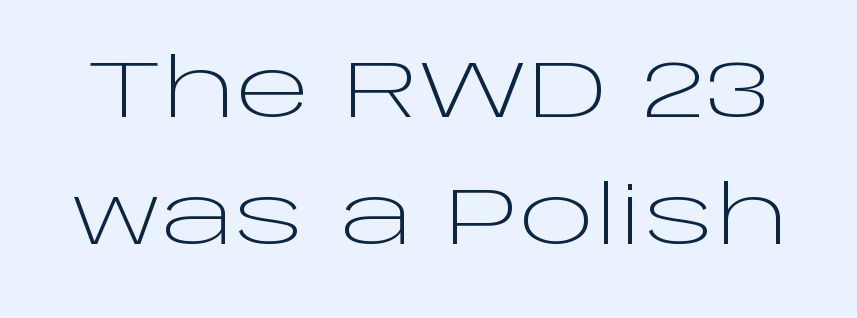
Q: Is the text bold? A: No.
Q: Is the text italic (slanted)? A: No, it is upright.
Q: Is the typeface a serif or a sans-serif typeface? A: Sans-serif.
Q: Is the text underlined? A: No.
Q: Is the spacing between letters normal or unusually wide? A: Normal.
Q: Is the spacing between lines tight, normal or loose? A: Normal.
Q: Width (condensed, normal, or wide)? A: Wide.
Q: Stroke contrast? A: Low.
Q: x-height? A: Large.
Q: Monospaced? A: No.
